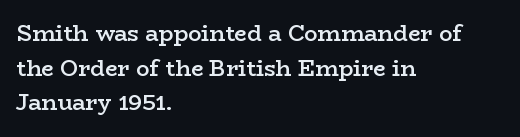
Q: Is the text bold? A: Semi-bold.
Q: Is the text italic (slanted)? A: No, it is upright.
Q: Is the text underlined? A: No.
Q: How is the paragraph aligned? A: Left-aligned.
Q: Is the spacing between letters normal or unusually wide? A: Normal.
Q: Is the spacing between lines tight, normal or loose? A: Normal.
